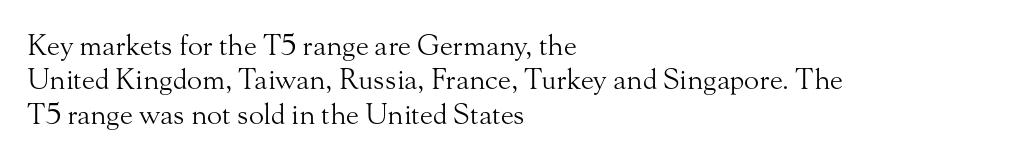
Short and long lines alike share a common starting point at left. Note the varied advance widths — an 'i' is clearly narrower than an 'm'. The face used here is rendered with its standard letterfit. A serif font was chosen for this passage. Unmarked baselines from the first word to the last.
